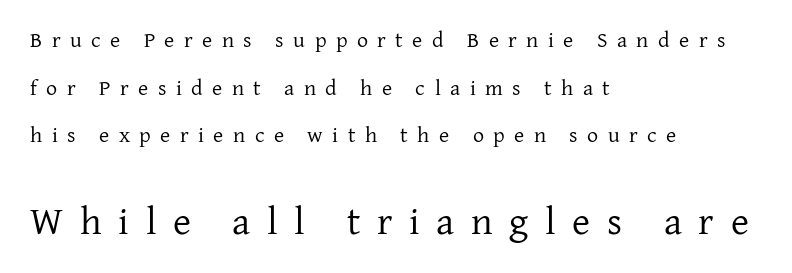
The image shows 39 px regular-weight serif type, upright; set left-aligned, loose line spacing (2.16x), unusually wide letter spacing (+0.43 em), not underlined; the second (bottom) block is 1.77x larger; low stroke contrast and a medium x-height.
